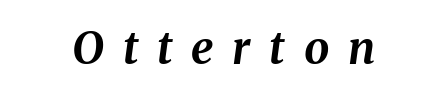
Q: Is the text bold? A: Yes.
Q: Is the text italic (slanted)? A: Yes, it leans right by about 8 degrees.
Q: Is the text underlined? A: No.
Q: How is the paragraph aligned? A: Centered.
Q: Is the spacing between letters normal or unusually wide? A: Unusually wide.
Q: Width (condensed, normal, or wide)? A: Normal.
Q: Stroke contrast? A: Medium.
Q: x-height? A: Medium.
Q: Monospaced? A: No.
